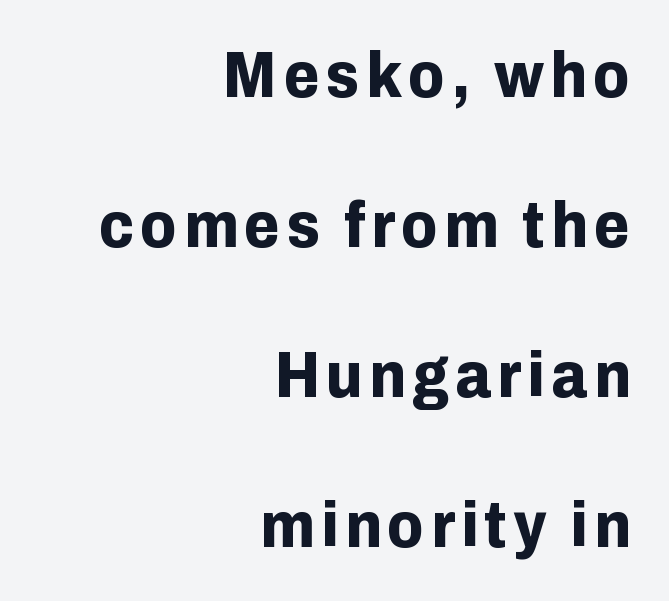
The image shows 65 px bold sans-serif type, upright; set right-aligned, loose line spacing (2.31x), not underlined; low stroke contrast and a medium x-height.
